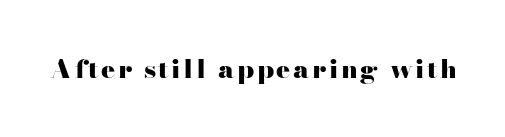
{"italic": "no", "bold": "yes", "underline": "no", "glyph_px": 26}
